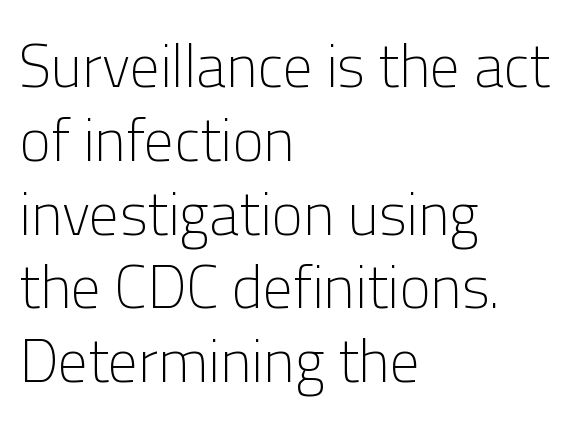
{"serif": "no", "italic": "no", "bold": "no", "weight": "light", "width": "normal", "stroke_contrast": "low", "x_height": "medium", "monospaced": "no", "underline": "no", "align": "left", "line_spacing_ratio": 1.23, "letter_spacing": "normal", "letter_spacing_em": 0.0, "glyph_px": 60}
